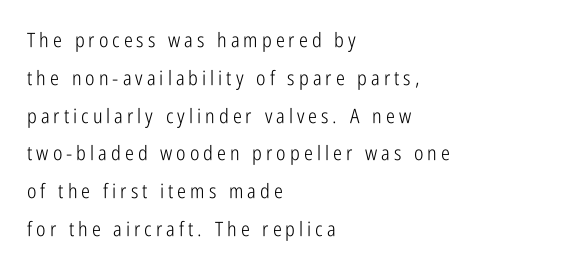
Q: Is the text bold? A: No.
Q: Is the text italic (slanted)? A: No, it is upright.
Q: Is the text underlined? A: No.
Q: How is the paragraph aligned? A: Left-aligned.
Q: Is the spacing between letters normal or unusually wide? A: Unusually wide.
